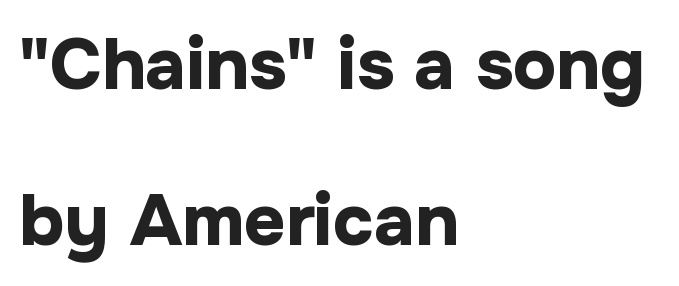
The image shows 72 px bold sans-serif type, upright; set left-aligned, loose line spacing (2.16x), normal letter spacing, not underlined; low stroke contrast and a medium x-height.
